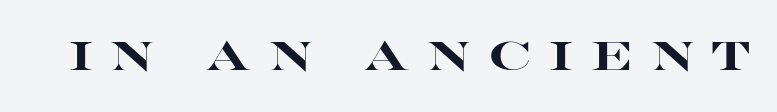
The image shows 40 px heavy, wide type, upright; set unusually wide letter spacing (+0.44 em), not underlined; high stroke contrast and a large x-height.
